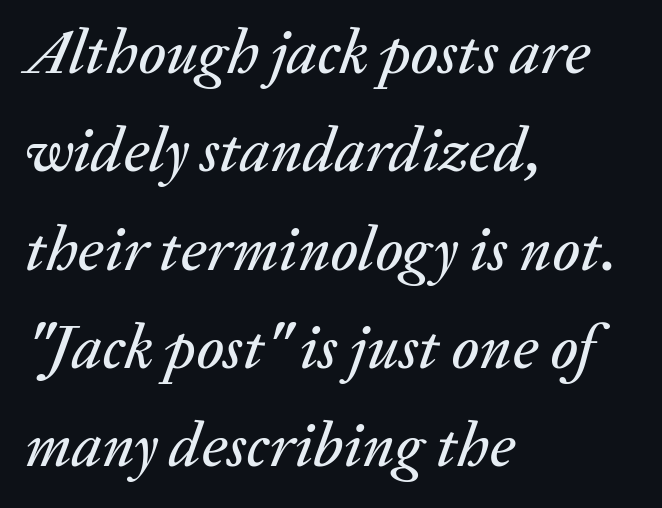
The image shows 63 px text type, italic (leaning right); set left-aligned, normal line spacing (1.56x), normal letter spacing, not underlined; medium stroke contrast and a medium x-height.
